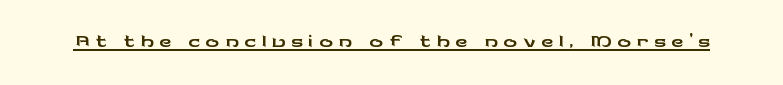
The image shows 34 px wide sans-serif type, upright; set underlined; low stroke contrast and a medium x-height.
